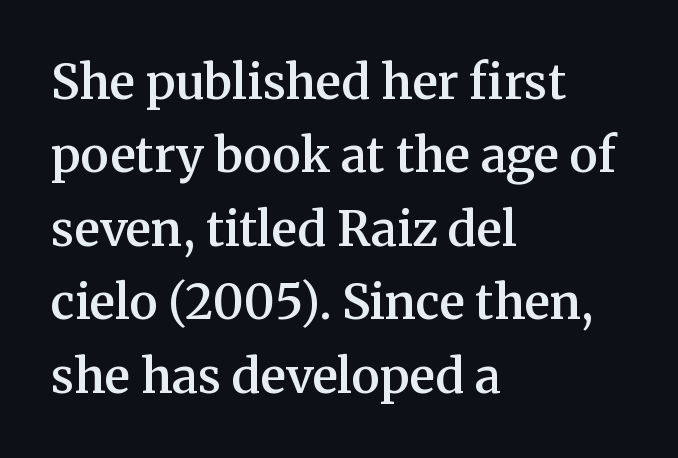
{"serif": "yes", "italic": "no", "bold": "semi", "weight": "semibold", "width": "normal", "stroke_contrast": "medium", "x_height": "medium", "monospaced": "no", "underline": "no", "align": "left", "line_spacing": "normal", "line_spacing_ratio": 1.53, "letter_spacing": "normal", "letter_spacing_em": 0.0, "glyph_px": 48}
